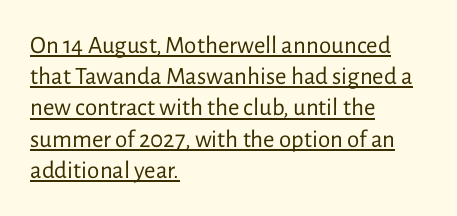
Q: Is the text bold? A: No.
Q: Is the text italic (slanted)? A: No, it is upright.
Q: Is the text underlined? A: Yes.
Q: How is the paragraph aligned? A: Left-aligned.
Q: Is the spacing between letters normal or unusually wide? A: Normal.
Q: Is the spacing between lines tight, normal or loose? A: Normal.
